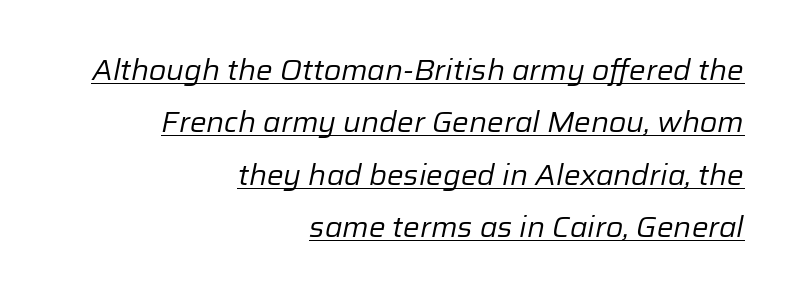
Think of a printed novel: that variable character pitch is what you see here. Nothing unusual about the tracking: characters are spaced as the font intends. The rendering anchors every line to the right-hand side. The passage shown is underscored from start to finish. Stroke thickness stays within the range of a standard reading face or lighter. Characters are canted at an angle relative to the baseline's perpendicular.
